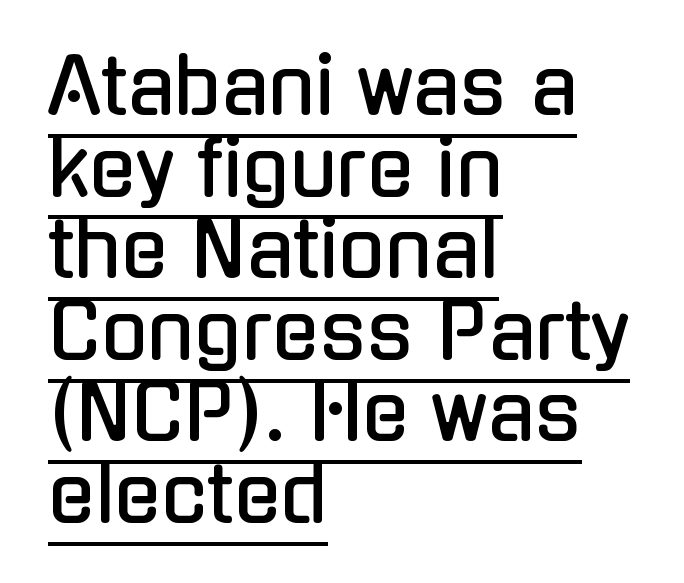
{"serif": "no", "italic": "no", "width": "condensed", "stroke_contrast": "low", "x_height": "medium", "monospaced": "no", "underline": "yes", "align": "left", "line_spacing": "tight", "line_spacing_ratio": 1.06, "letter_spacing": "normal", "letter_spacing_em": 0.0, "glyph_px": 77}
